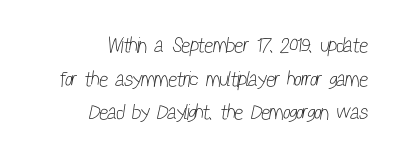
In terms of letterspacing, this is plain default setting. Normally led — the rows are evenly, conventionally spaced. Honestly, there is no underline to notice here at all. Is the block centered? No — it sits flush against the right margin.
